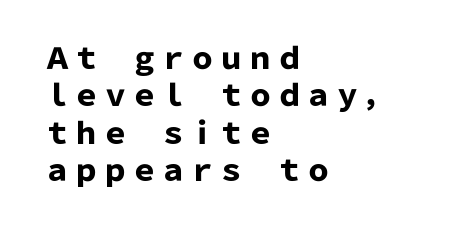
Q: Is the text bold? A: Yes.
Q: Is the text italic (slanted)? A: No, it is upright.
Q: Is the typeface a serif or a sans-serif typeface? A: Sans-serif.
Q: Is the text underlined? A: No.
Q: How is the paragraph aligned? A: Left-aligned.
Q: Is the spacing between letters normal or unusually wide? A: Normal.
Q: Is the spacing between lines tight, normal or loose? A: Normal.
Q: Width (condensed, normal, or wide)? A: Normal.
Q: Stroke contrast? A: Low.
Q: x-height? A: Medium.
Q: Monospaced? A: No.
